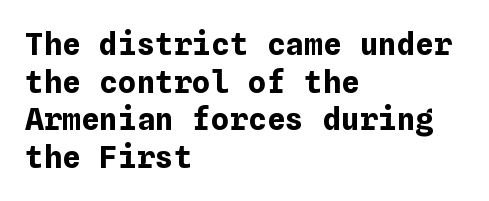
The image shows 31 px bold type, upright; set left-aligned, line spacing 1.21x, normal letter spacing, not underlined; low stroke contrast and a medium x-height.
